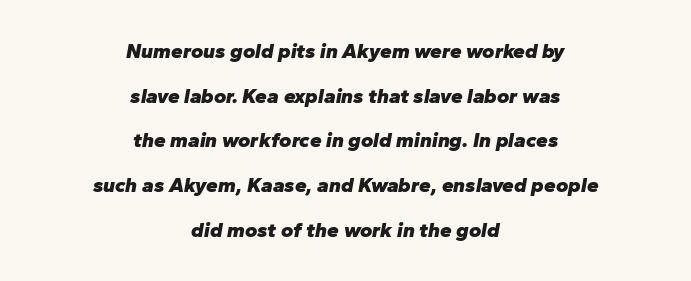
Nobody touched the tracking dial on this one. Typesetter's note: full bold, strokes at maximum text heaviness. Regarding leading, the lines here are spaced well apart. Caption: multi-line text, centered on the measure.
